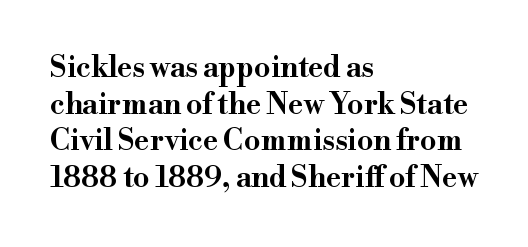
{"serif": "yes", "italic": "no", "width": "wide", "stroke_contrast": "high", "x_height": "small", "monospaced": "no", "underline": "no", "align": "left", "line_spacing": "normal", "line_spacing_ratio": 1.26, "letter_spacing": "normal", "letter_spacing_em": 0.0, "glyph_px": 29}
